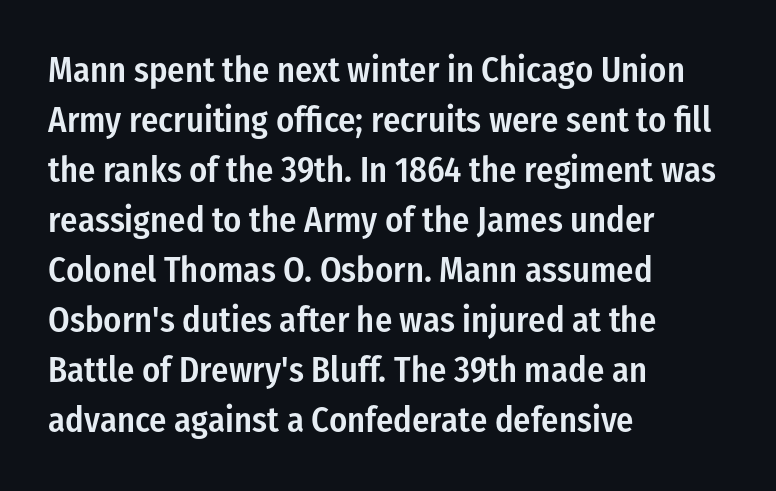
{"serif": "no", "italic": "no", "bold": "semi", "weight": "semibold", "width": "condensed", "stroke_contrast": "low", "x_height": "medium", "monospaced": "no", "underline": "no", "align": "left", "line_spacing": "normal", "line_spacing_ratio": 1.39, "letter_spacing": "normal", "letter_spacing_em": 0.0, "glyph_px": 36}
